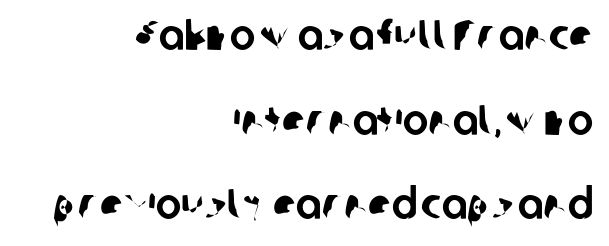
This rendering features lettering with no underline. If you drew a ruler down the right edge, every line would touch it. Proportional: the letters do not fall into vertical columns. The space between consecutive lines is lavish.
